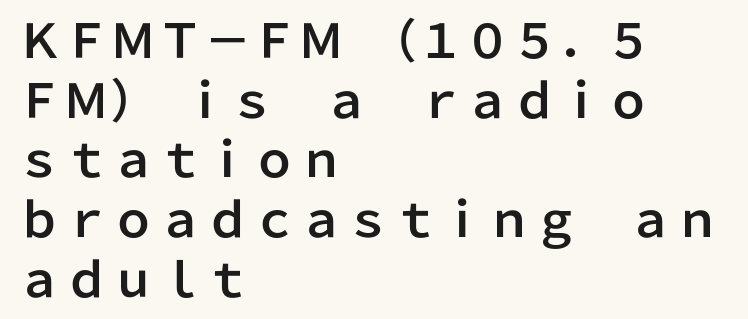
Nope, no serifs anywhere on these letters. If you measured baseline to baseline, you'd find a middling distance. Caption: multi-line text, flush left, ragged right. No italicization has been applied; the sample stays upright. The space directly below the letters is spotless.
